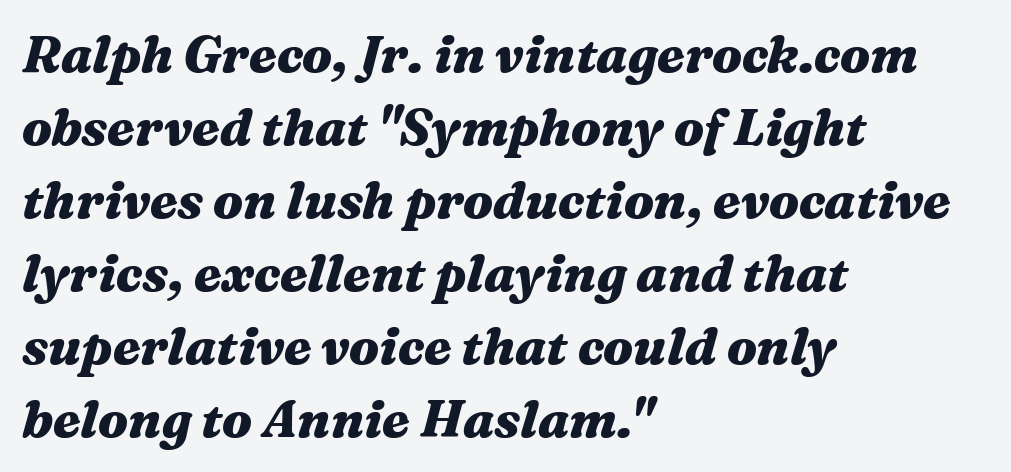
Q: Is the text bold? A: Yes.
Q: Is the text italic (slanted)? A: Yes, it leans right by about 16 degrees.
Q: Is the text underlined? A: No.
Q: How is the paragraph aligned? A: Left-aligned.
Q: Is the spacing between letters normal or unusually wide? A: Normal.
Q: Is the spacing between lines tight, normal or loose? A: Normal.
Q: Width (condensed, normal, or wide)? A: Wide.
Q: Stroke contrast? A: Medium.
Q: x-height? A: Medium.
Q: Monospaced? A: No.
